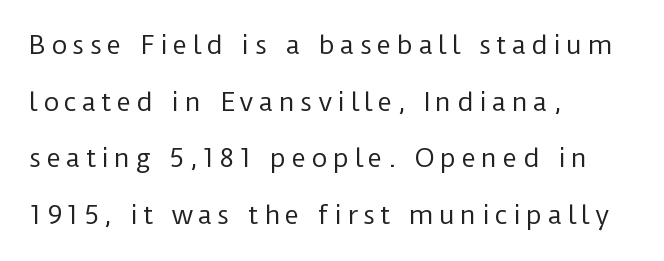
{"italic": "no", "bold": "no", "underline": "no", "align": "left", "line_spacing": "loose", "line_spacing_ratio": 2.27, "letter_spacing": "wide", "letter_spacing_em": 0.2, "glyph_px": 25}
